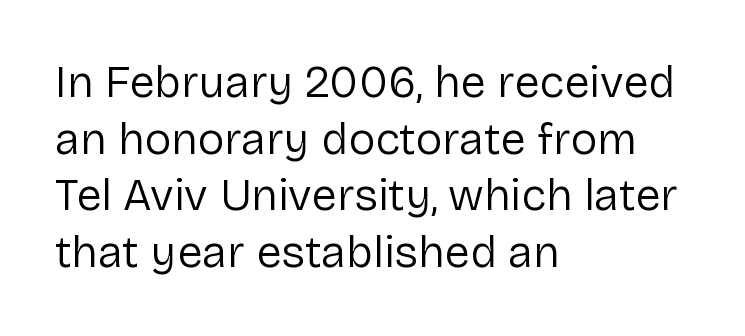
A typesetter would call this zero additional tracking. The rag falls on the right side of this text block. The typesetting does not lean heavy: it is not bold. Has an underline been added? It has not.
